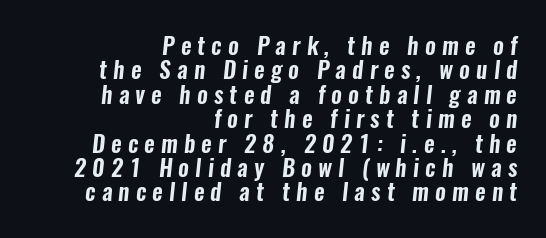
{"underline": "no", "align": "right", "line_spacing": "tight", "line_spacing_ratio": 1.06, "letter_spacing": "wide", "letter_spacing_em": 0.27, "glyph_px": 23}
